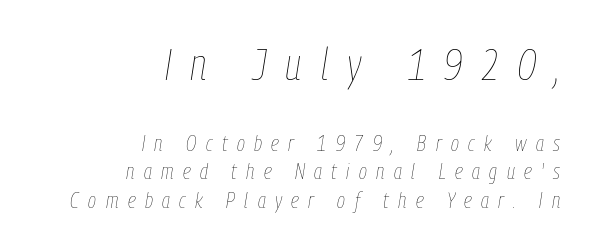
The image shows 44 px thin, condensed type, italic (leaning right); set right-aligned, normal line spacing (1.29x), unusually wide letter spacing (+0.43 em), not underlined; the first (top) block is 2.0x larger; low stroke contrast and a medium x-height.
